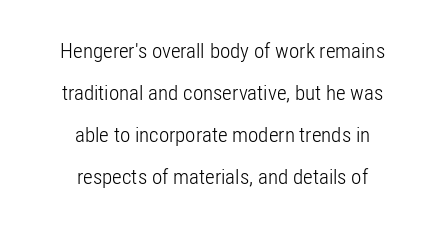
The image shows 21 px text type, upright; set centered, loose line spacing (2.0x), normal letter spacing, not underlined.
